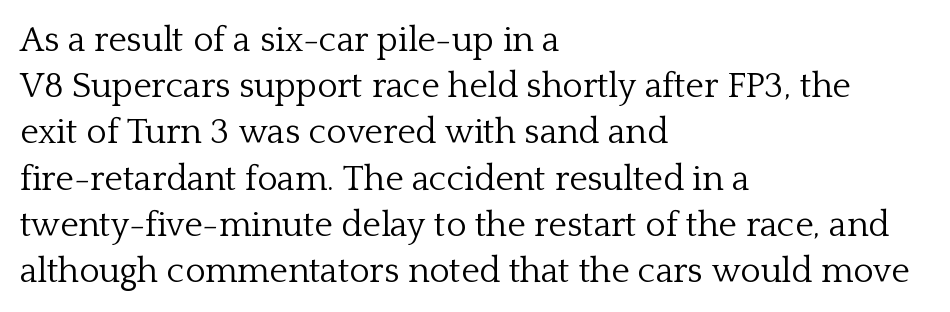
{"serif": "yes", "italic": "no", "bold": "no", "weight": "light", "width": "normal", "stroke_contrast": "low", "x_height": "medium", "monospaced": "no", "underline": "no", "align": "left", "line_spacing": "normal", "line_spacing_ratio": 1.32, "letter_spacing": "normal", "letter_spacing_em": 0.0, "glyph_px": 35}
